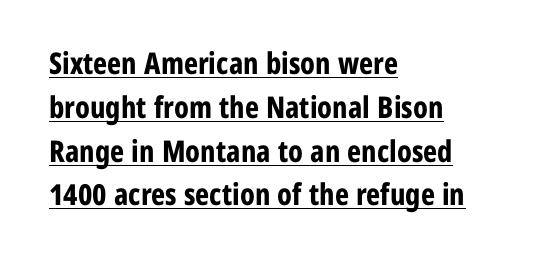
The image shows 30 px bold, condensed sans-serif type, upright; set left-aligned, normal line spacing (1.46x), normal letter spacing, underlined; low stroke contrast and a medium x-height.
